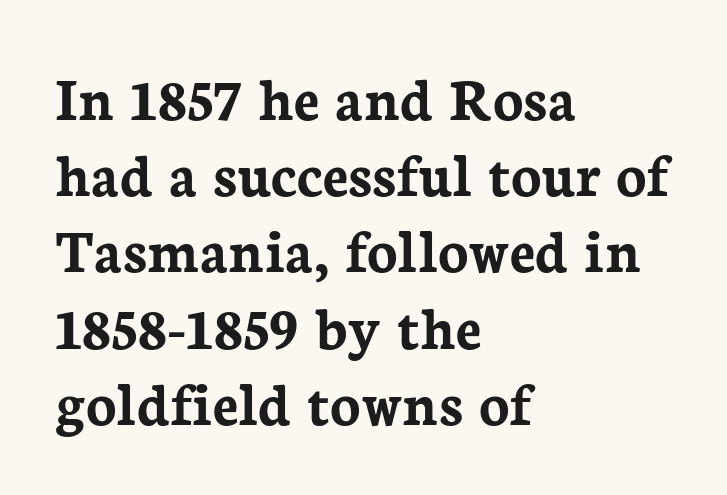
{"serif": "yes", "italic": "no", "bold": "yes", "weight": "semibold", "width": "normal", "stroke_contrast": "low", "x_height": "medium", "monospaced": "no", "underline": "no", "align": "left", "line_spacing_ratio": 1.21, "letter_spacing": "normal", "letter_spacing_em": 0.0, "glyph_px": 63}
